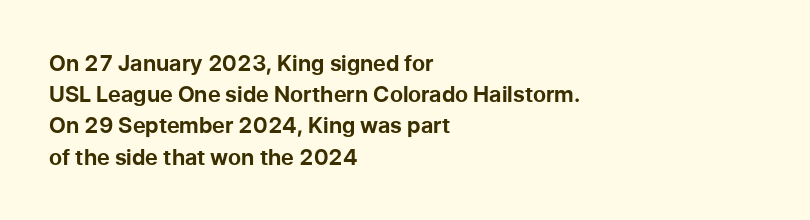
In CSS terms this would be text-align: left. Baseline-to-baseline distance is the conventional proportion of letter height. Notice how the stems are strictly vertical — no italics here. The space beneath each line is pristine and unruled. Spacing between characters is what you'd get straight out of the box. The passage shown is emphatically bold.
